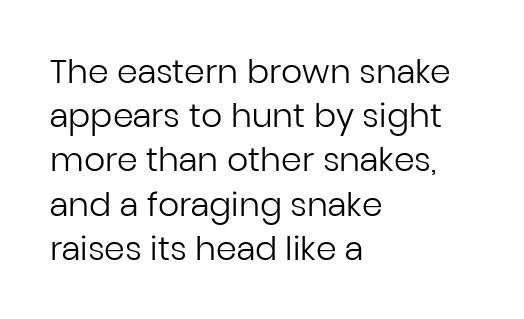
The image shows 33 px regular-weight sans-serif type, upright; set left-aligned, normal line spacing (1.34x), normal letter spacing, not underlined; low stroke contrast and a medium x-height.
